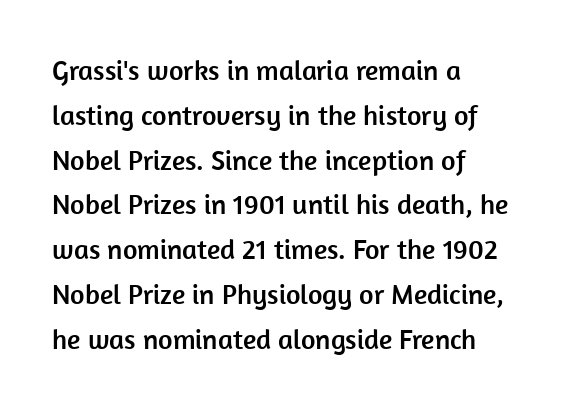
Letterform terminals end flat and unadorned throughout the passage. Here the glyphs are tracked normally, forming tight word shapes. Each row of text sits above clean, open space. Tall strokes in this sample are plumb rather than angled.
